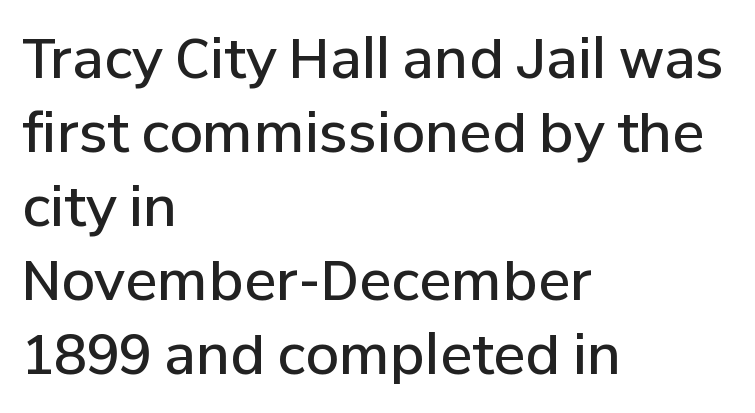
Q: Is the text bold? A: Semi-bold.
Q: Is the text italic (slanted)? A: No, it is upright.
Q: Is the typeface a serif or a sans-serif typeface? A: Sans-serif.
Q: Is the text underlined? A: No.
Q: How is the paragraph aligned? A: Left-aligned.
Q: Is the spacing between letters normal or unusually wide? A: Normal.
Q: Is the spacing between lines tight, normal or loose? A: Normal.
Q: Width (condensed, normal, or wide)? A: Normal.
Q: Stroke contrast? A: Low.
Q: x-height? A: Medium.
Q: Monospaced? A: No.
